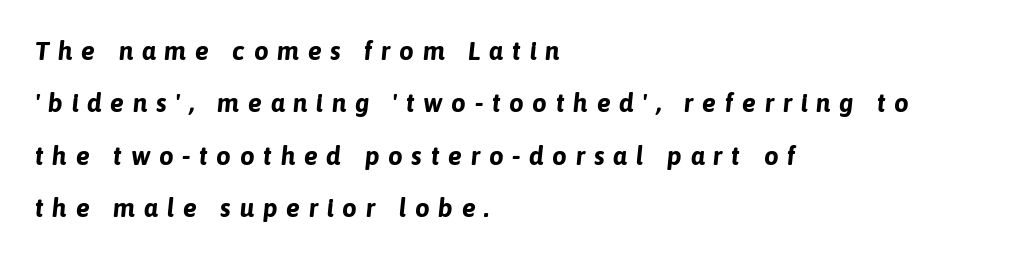
The image shows 26 px bold type, italic (leaning right); set left-aligned, loose line spacing (2.01x), unusually wide letter spacing (+0.33 em), not underlined.
